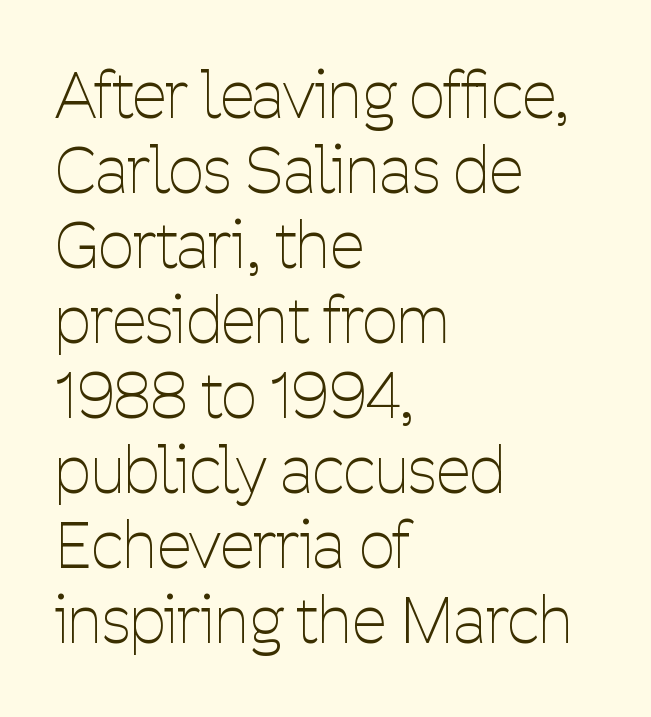
The image shows 62 px thin, condensed sans-serif type, upright; set left-aligned, line spacing 1.21x, normal letter spacing, not underlined; low stroke contrast and a medium x-height.
